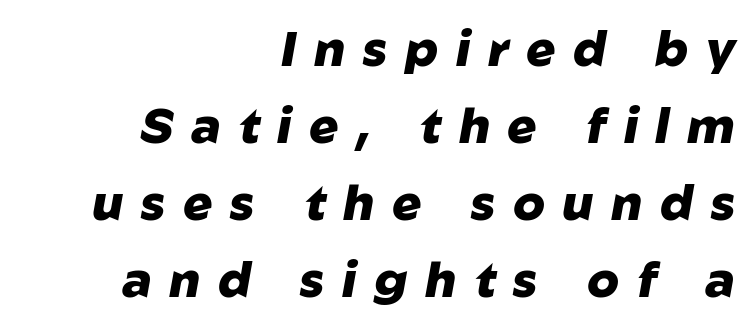
Descenders hang freely into open space. Varying glyph widths throughout — classic text-font behaviour. Horizontally, the lines are justified to the trailing edge only. A full-strength bold gives these letters their thick strokes. Words appear elongated and porous because spacing is wide. The letters are slanted; this is an italic face.
